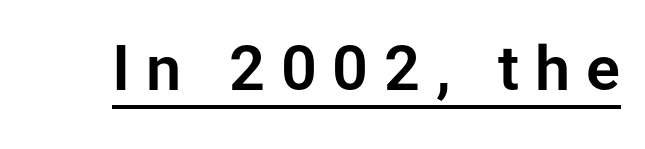
Q: Is the text italic (slanted)? A: No, it is upright.
Q: Is the typeface a serif or a sans-serif typeface? A: Sans-serif.
Q: Is the text underlined? A: Yes.
Q: Is the spacing between letters normal or unusually wide? A: Unusually wide.
Q: Width (condensed, normal, or wide)? A: Normal.
Q: Stroke contrast? A: Low.
Q: x-height? A: Medium.
Q: Monospaced? A: No.
